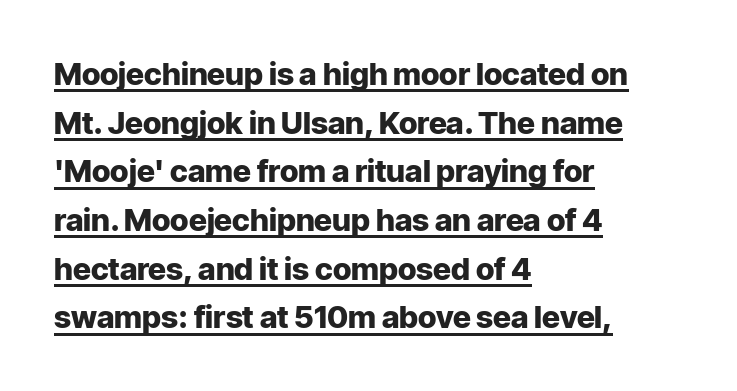
The type is set solid horizontally, with unmodified tracking. Compared with typical paragraphs, the rows here are spaced about the same. Posture: straight, roman, zero tilt. The rendering uses natural spacing where letterforms have individual widths.
